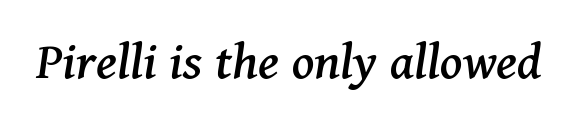
Q: Is the text italic (slanted)? A: Yes, it leans right by about 11 degrees.
Q: Is the typeface a serif or a sans-serif typeface? A: Serif.
Q: Is the text underlined? A: No.
Q: Is the spacing between letters normal or unusually wide? A: Normal.
Q: Width (condensed, normal, or wide)? A: Normal.
Q: Stroke contrast? A: Medium.
Q: x-height? A: Medium.
Q: Monospaced? A: No.
